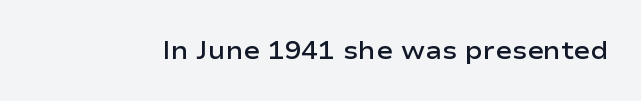
The image shows 25 px text type, upright; set normal letter spacing, not underlined.
